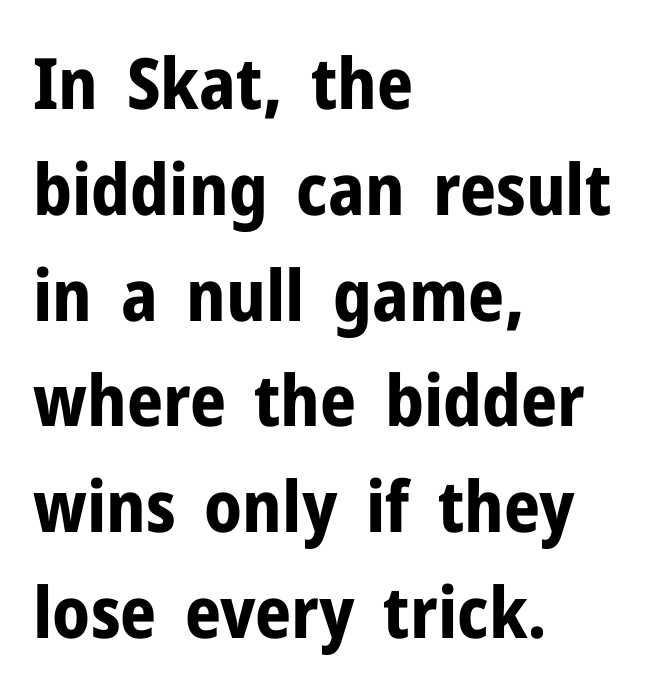
The image shows 71 px bold sans-serif type, upright; set left-aligned, normal line spacing (1.49x), normal letter spacing, not underlined; low stroke contrast and a medium x-height.
